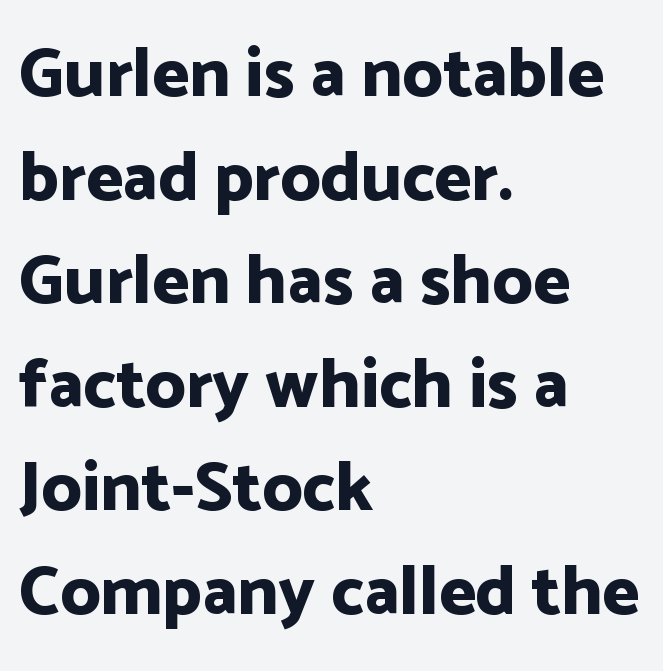
The image shows 70 px bold sans-serif type, upright; set left-aligned, normal line spacing (1.48x), normal letter spacing, not underlined; low stroke contrast and a medium x-height.
